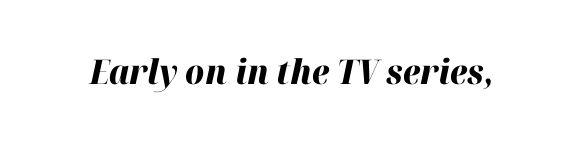
{"italic": "yes", "lean": "right", "slant_degrees": 12, "bold": "yes", "weight": "heavy", "width": "normal", "stroke_contrast": "high", "x_height": "medium", "monospaced": "no", "underline": "no", "letter_spacing": "normal", "letter_spacing_em": 0.0, "glyph_px": 34}
